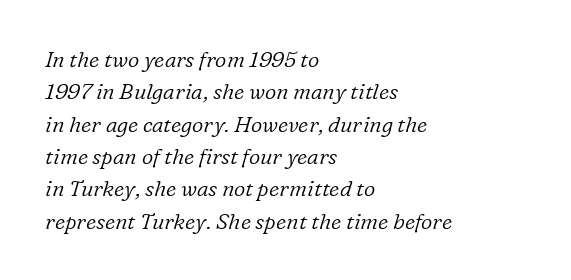
{"italic": "yes", "lean": "right", "slant_degrees": 16, "bold": "no", "underline": "no", "align": "left", "line_spacing": "normal", "line_spacing_ratio": 1.47, "letter_spacing": "normal", "letter_spacing_em": 0.0, "glyph_px": 22}
